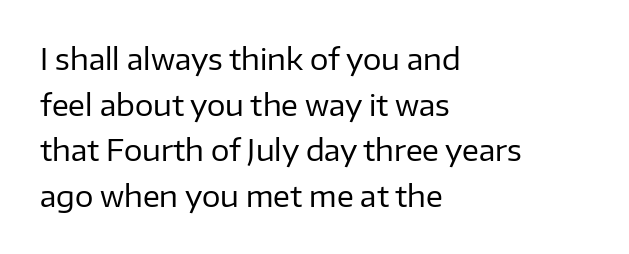
{"serif": "no", "italic": "no", "bold": "no", "weight": "regular", "width": "normal", "stroke_contrast": "low", "x_height": "medium", "monospaced": "no", "underline": "no", "align": "left", "line_spacing": "normal", "line_spacing_ratio": 1.57, "letter_spacing": "normal", "letter_spacing_em": 0.0, "glyph_px": 29}
